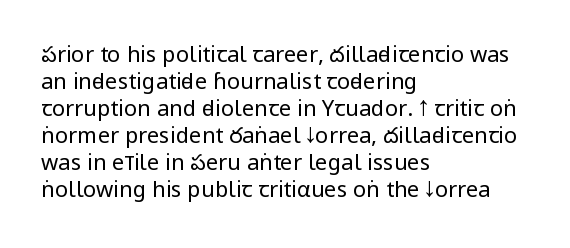
The image shows 22 px text type, upright; set left-aligned, line spacing 1.23x, normal letter spacing, not underlined.
